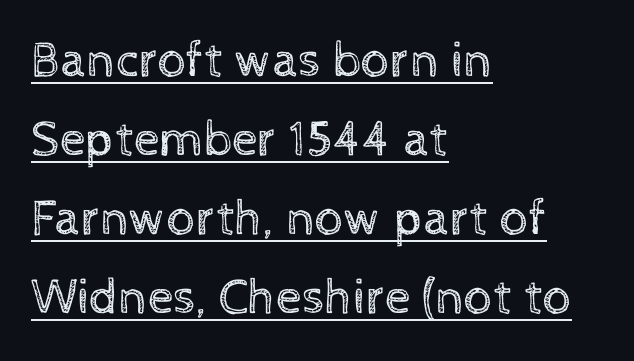
The image shows 51 px regular-weight type, upright; set left-aligned, normal line spacing (1.55x), normal letter spacing, underlined; a medium x-height.
